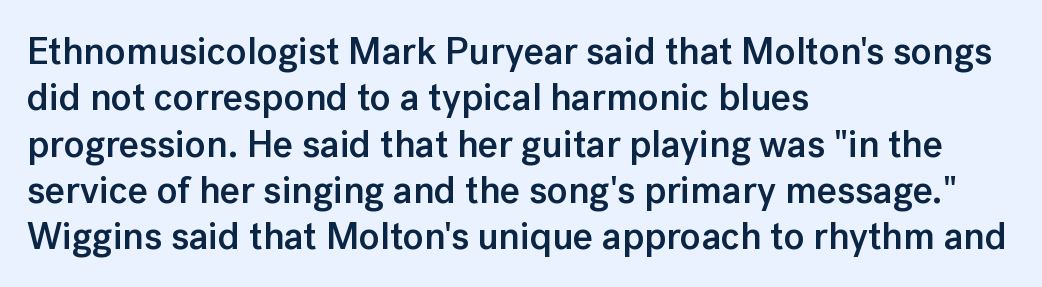
The image shows 38 px semibold sans-serif type, upright; set left-aligned, line spacing 1.22x, normal letter spacing, not underlined; low stroke contrast and a medium x-height.
